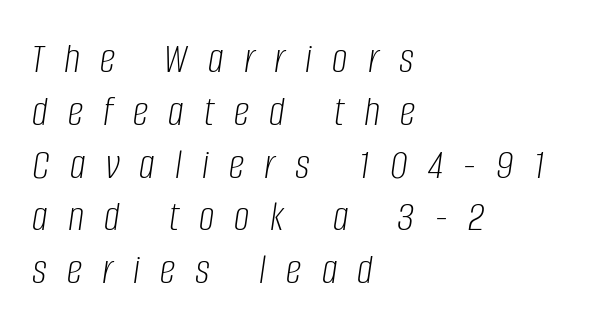
Look at the tracking — it's clearly loosened, letters drifting apart. Where is the straight margin? On the left. Weight: not bold — regular or lighter. The baseline area is clear.
